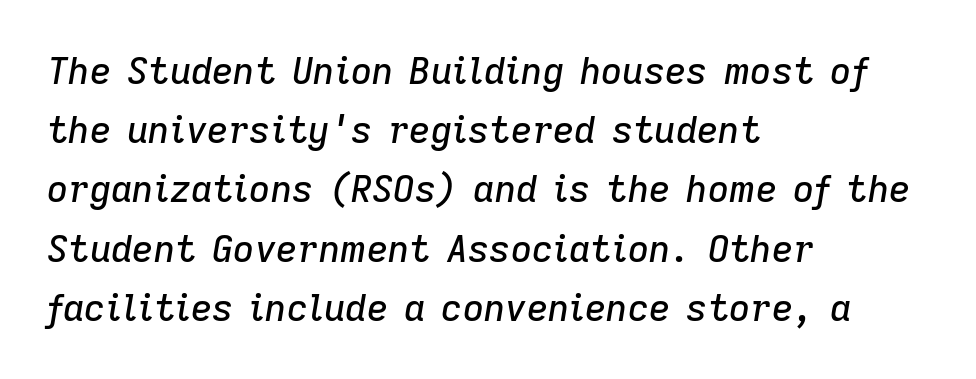
Q: Is the text italic (slanted)? A: Yes, it leans right by about 9 degrees.
Q: Is the text underlined? A: No.
Q: How is the paragraph aligned? A: Left-aligned.
Q: Is the spacing between letters normal or unusually wide? A: Normal.
Q: Is the spacing between lines tight, normal or loose? A: Normal.
Q: Width (condensed, normal, or wide)? A: Normal.
Q: Stroke contrast? A: Low.
Q: x-height? A: Medium.
Q: Monospaced? A: No.
